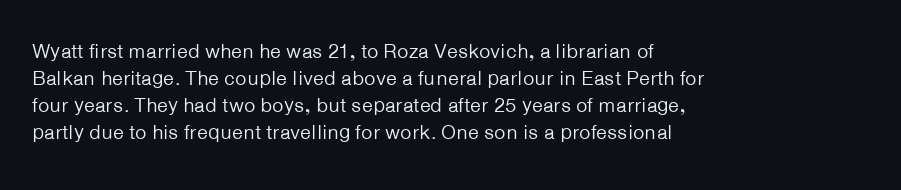
The image shows 20 px text type, upright; set left-aligned, normal line spacing (1.35x), normal letter spacing, not underlined.
